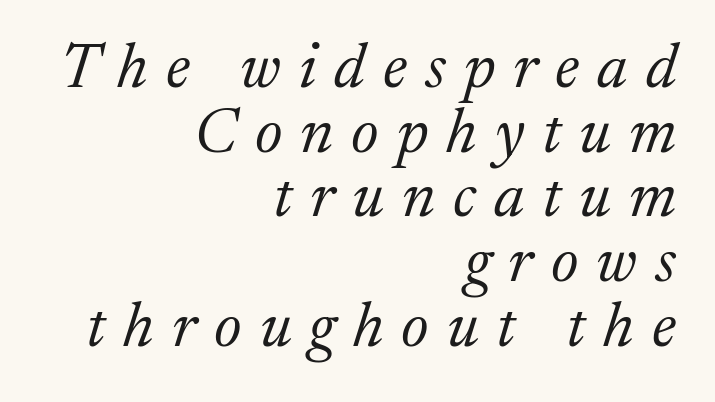
The image shows 64 px light serif type, italic (leaning right); set right-aligned, tight line spacing (1.01x), unusually wide letter spacing (+0.28 em), not underlined; medium stroke contrast and a medium x-height.
